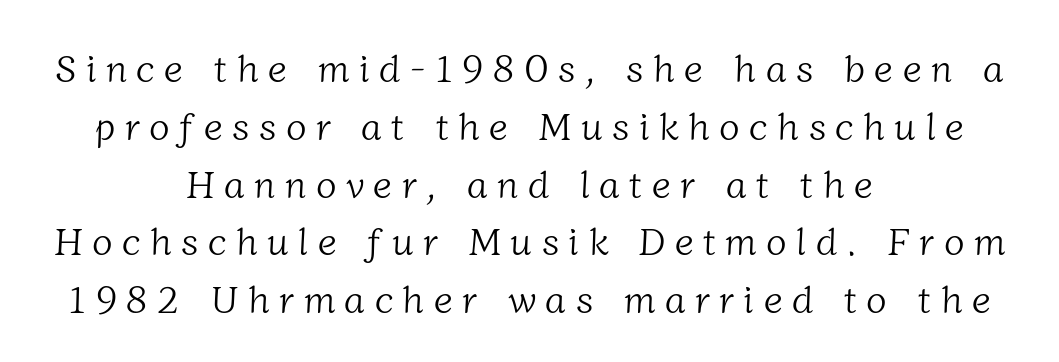
The vertical gap from one line to the next is medium. Caption: expanded tracking, letters set apart. The letters look calm and open, with moderate or lighter stems. Horizontally, the lines are justified to the midpoint only. Font category for this specimen: serif.
